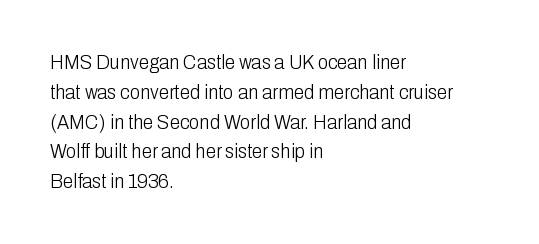
The image shows 21 px text type, upright; set left-aligned, normal line spacing (1.42x), normal letter spacing, not underlined.
